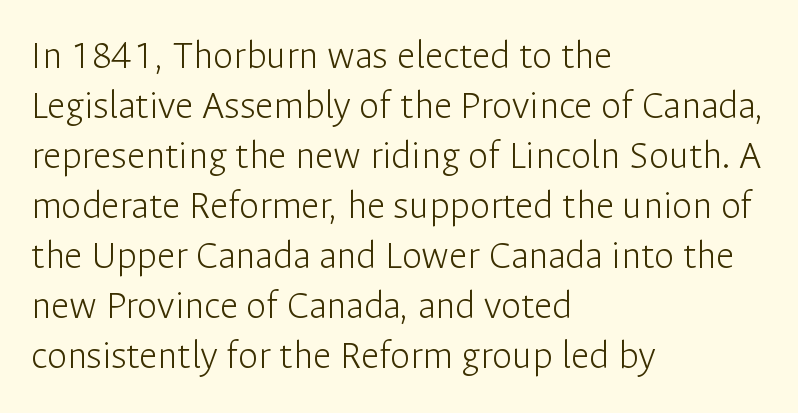
The image shows 41 px light sans-serif type, upright; set left-aligned, line spacing 1.22x, normal letter spacing, not underlined; low stroke contrast and a medium x-height.
